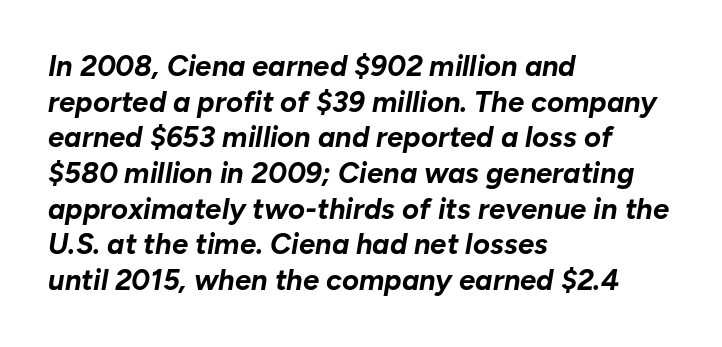
{"italic": "yes", "lean": "right", "slant_degrees": 10, "bold": "yes", "weight": "bold", "width": "normal", "stroke_contrast": "low", "x_height": "medium", "monospaced": "no", "underline": "no", "align": "left", "line_spacing_ratio": 1.23, "letter_spacing": "normal", "letter_spacing_em": 0.0, "glyph_px": 29}
